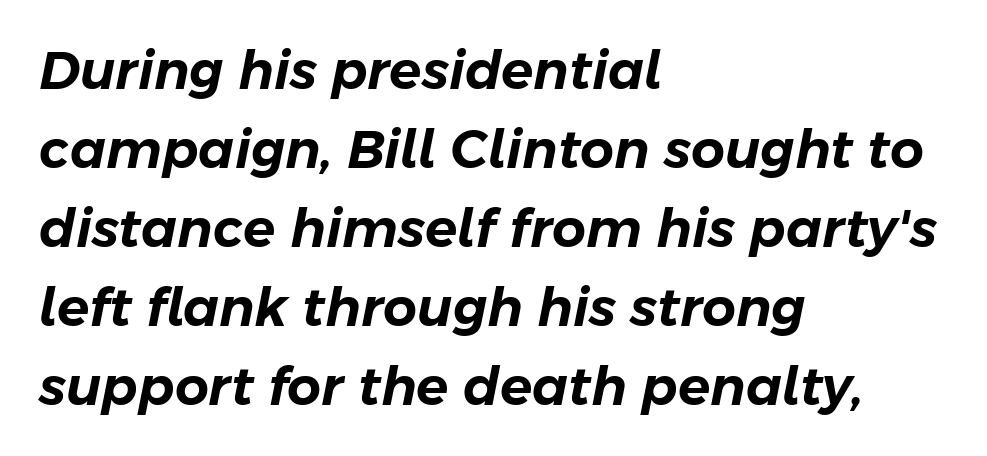
Proportional: the letters do not fall into vertical columns. If you drew a ruler down the left edge, every line would touch it. Style check: oblique. Standard letterfit; no display-style spreading of the glyphs. The lines sit at an ordinary, default distance from one another. The baseline area is clear.
